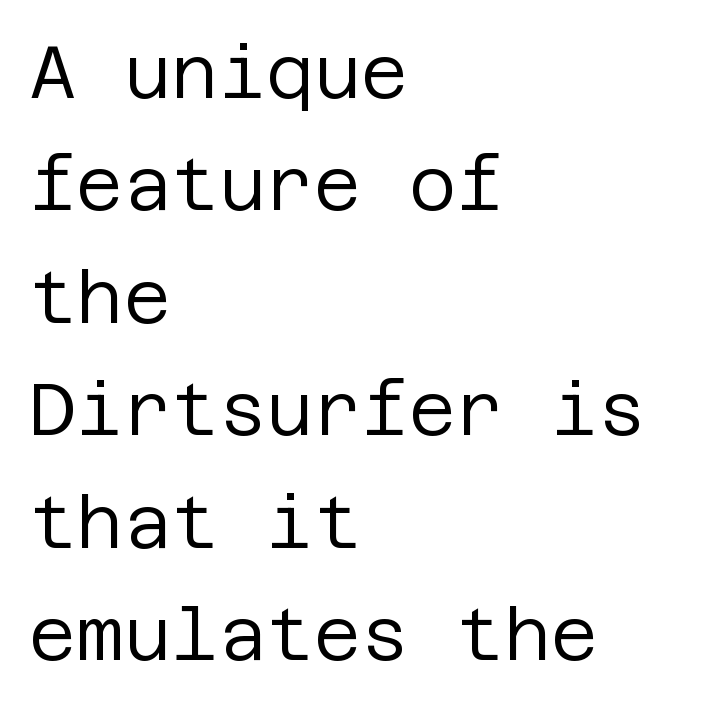
Look at the bottom of the vertical strokes: they stop flat, with no serifs. Where is the straight margin? On the left. A typesetter would call this leading conventional body-copy spacing. The strokes carry an ordinary text weight at most.
